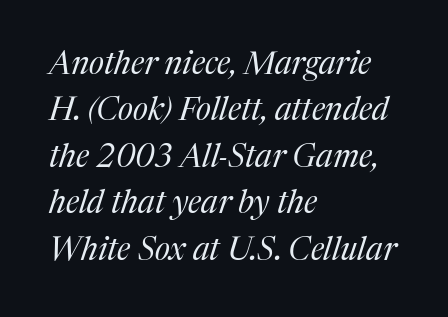
The image shows 32 px regular-weight serif type, italic (leaning right); set left-aligned, normal line spacing (1.45x), normal letter spacing, not underlined; medium stroke contrast and a medium x-height.
